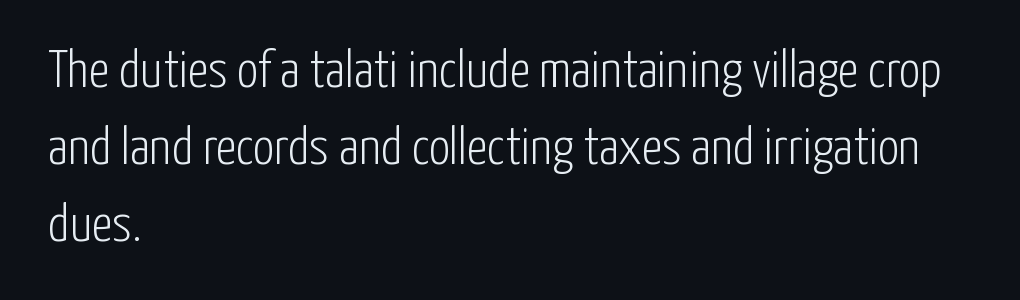
Underline: absent. The line-height multiplier appears to be the usual default. The weight would be labelled regular, book, light, or lighter still. The lettering stays uniformly vertical, giving the passage a roman look. This sample has the flowing, uneven cadence of proportional lettering. Spacing between characters is what you'd get straight out of the box.
